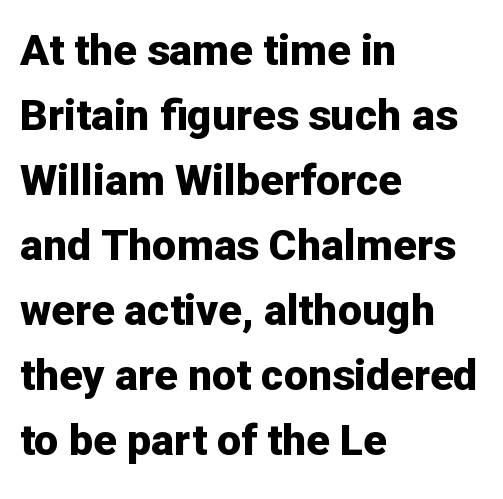
{"serif": "no", "italic": "no", "bold": "yes", "weight": "bold", "width": "normal", "stroke_contrast": "low", "x_height": "medium", "monospaced": "no", "underline": "no", "align": "left", "line_spacing": "normal", "line_spacing_ratio": 1.51, "letter_spacing": "normal", "letter_spacing_em": 0.0, "glyph_px": 43}
